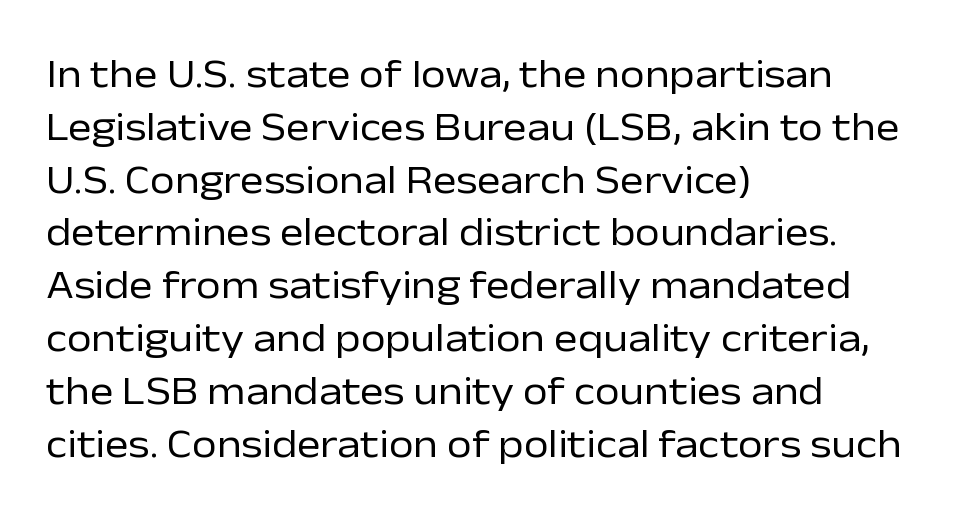
Observe the absence of serifs on each vertical stroke in this sample. The typography opts for an upright posture over an oblique one. Has an underline been added? It has not. No heavy texture on the line: the type isn't bold. The leading is moderate, giving the passage an even texture.
